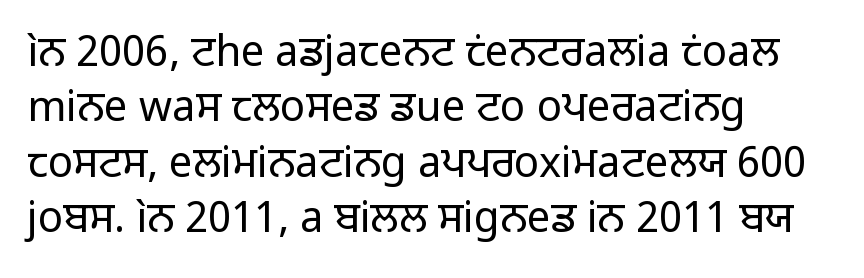
{"serif": "no", "italic": "no", "bold": "no", "weight": "regular", "width": "normal", "stroke_contrast": "low", "x_height": "medium", "monospaced": "no", "underline": "no", "align": "left", "line_spacing": "normal", "line_spacing_ratio": 1.32, "letter_spacing": "normal", "letter_spacing_em": 0.0, "glyph_px": 42}
